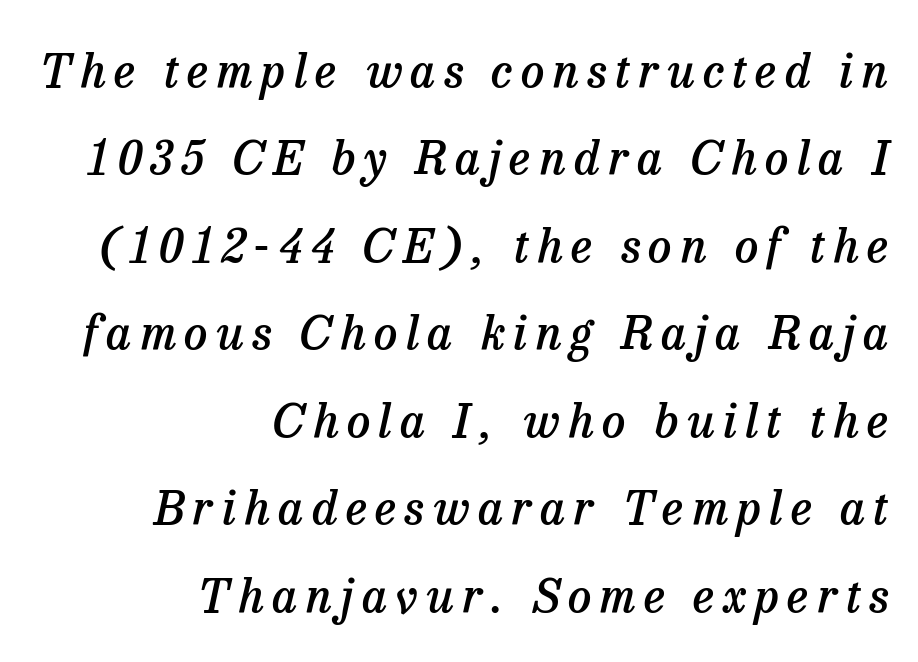
The space directly below the letters is spotless. Looks like regular typesetting: each glyph gets only the width it needs. Typographic density is moderately raised because the face is semibold. When letters slant like this, we call the style italic.
